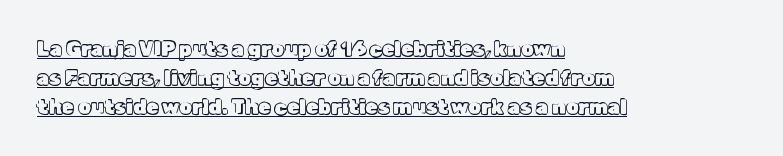
Q: Is the text italic (slanted)? A: No, it is upright.
Q: Is the text underlined? A: Yes.
Q: How is the paragraph aligned? A: Left-aligned.
Q: Is the spacing between letters normal or unusually wide? A: Normal.
Q: Is the spacing between lines tight, normal or loose? A: Normal.
